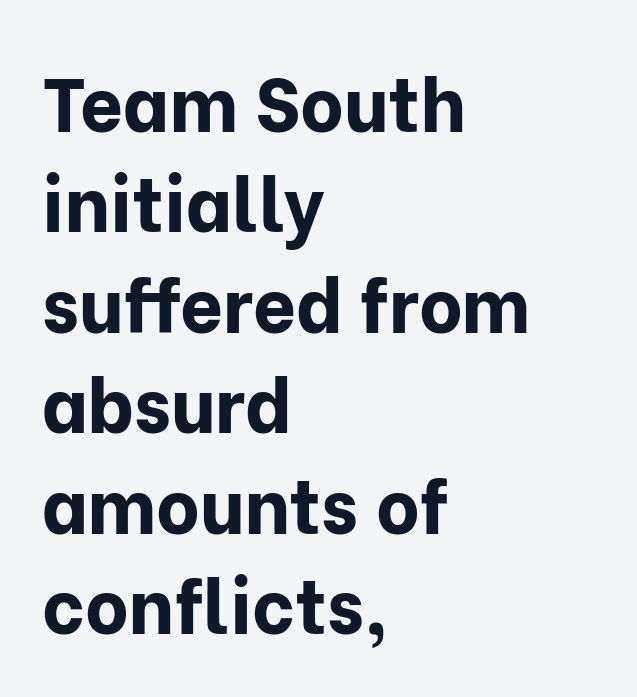
Bare-footed words on every line. Proportional: the letters do not fall into vertical columns. Classification — sans serif. Short and long lines alike share a common starting point at left.
